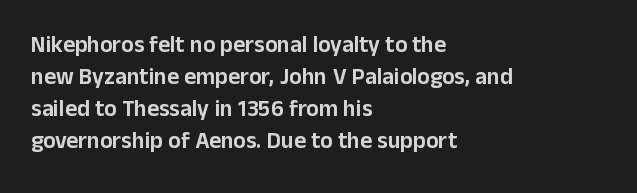
These lines are set flush left with a ragged right edge. Nope, not italic — everything's standing straight. Observe the ordinary spacing: letters are neighbours, not strangers. Vertically, the passage feels balanced, rows spaced as you'd expect. Has an underline been added? It has not.
